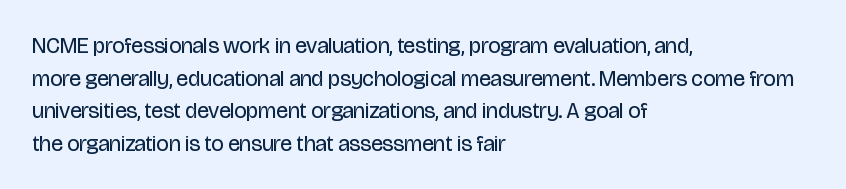
The image shows 22 px text type, upright; set left-aligned, normal line spacing (1.48x), normal letter spacing, not underlined.
